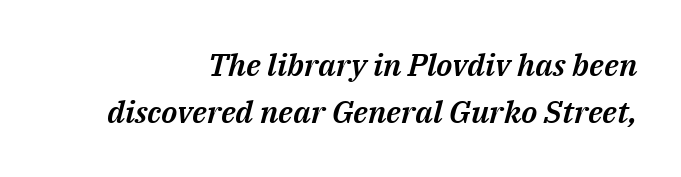
Teacher's note: observe the even right margin — that is flush-right alignment. The lines sit at an ordinary, default distance from one another. Do the characters align in a grid? No, the font is proportional. Nothing unusual about the tracking: characters are spaced as the font intends. No word sits above an underline. Designer's note — italics engaged.
